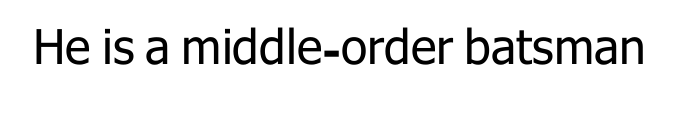
The image shows 48 px regular-weight sans-serif type, upright; set normal letter spacing, not underlined; low stroke contrast and a medium x-height.
